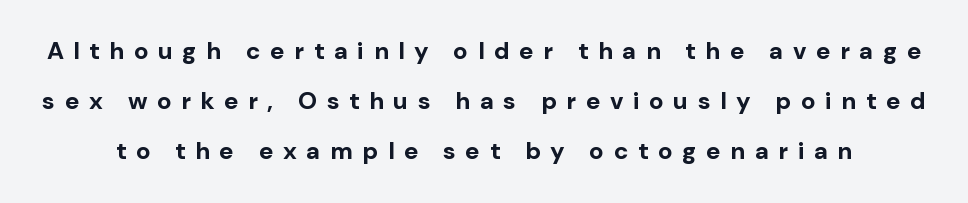
The image shows 24 px bold type, upright; set loose line spacing (2.09x), unusually wide letter spacing (+0.4 em), not underlined.
